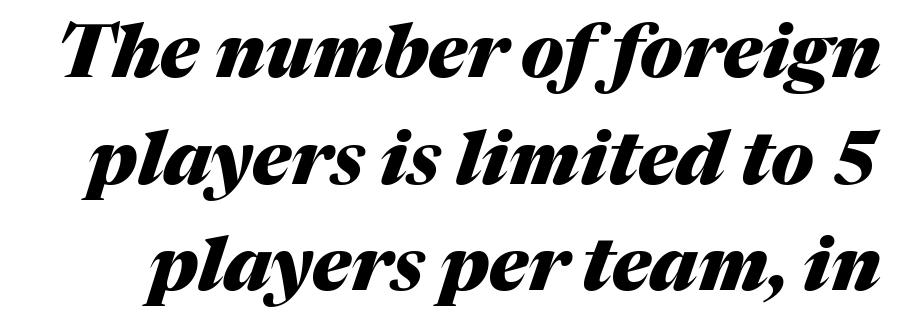
{"italic": "yes", "lean": "right", "slant_degrees": 17, "bold": "yes", "weight": "heavy", "width": "normal", "stroke_contrast": "medium", "x_height": "medium", "monospaced": "no", "underline": "no", "line_spacing": "normal", "line_spacing_ratio": 1.44, "letter_spacing": "normal", "letter_spacing_em": 0.0, "glyph_px": 74}
